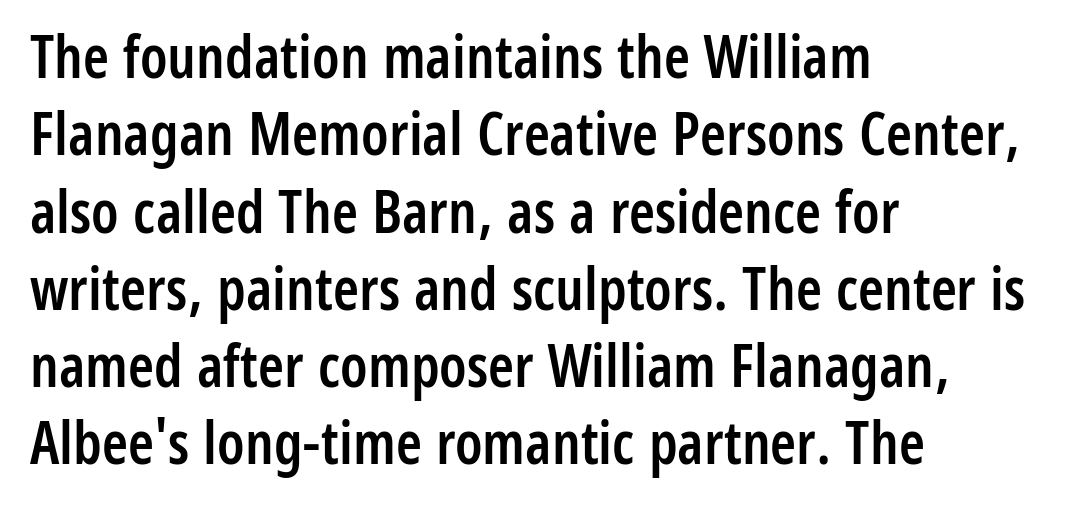
The image shows 59 px semibold, condensed sans-serif type, upright; set left-aligned, normal line spacing (1.31x), normal letter spacing, not underlined; low stroke contrast and a medium x-height.
